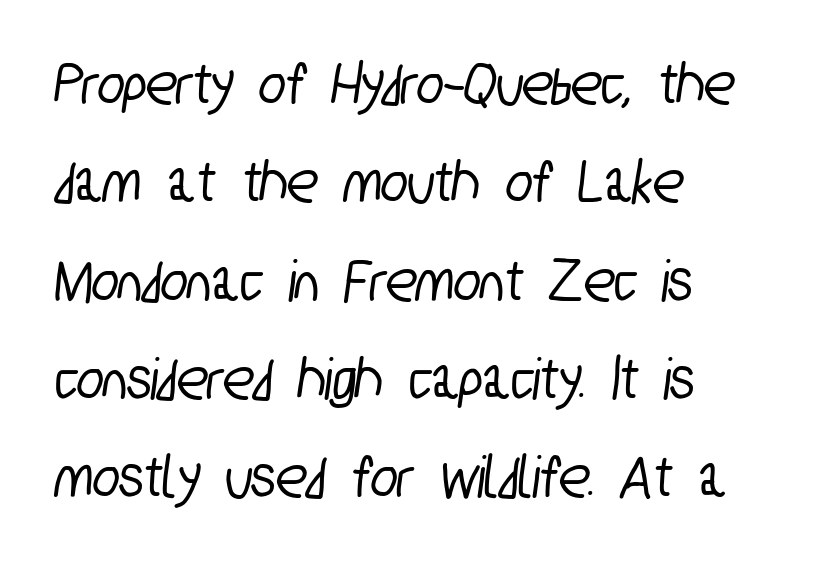
Q: Is the typeface a serif or a sans-serif typeface? A: Sans-serif.
Q: Is the text underlined? A: No.
Q: How is the paragraph aligned? A: Left-aligned.
Q: Is the spacing between letters normal or unusually wide? A: Normal.
Q: Is the spacing between lines tight, normal or loose? A: Normal.
Q: Width (condensed, normal, or wide)? A: Condensed.
Q: Stroke contrast? A: Low.
Q: x-height? A: Medium.
Q: Monospaced? A: No.
